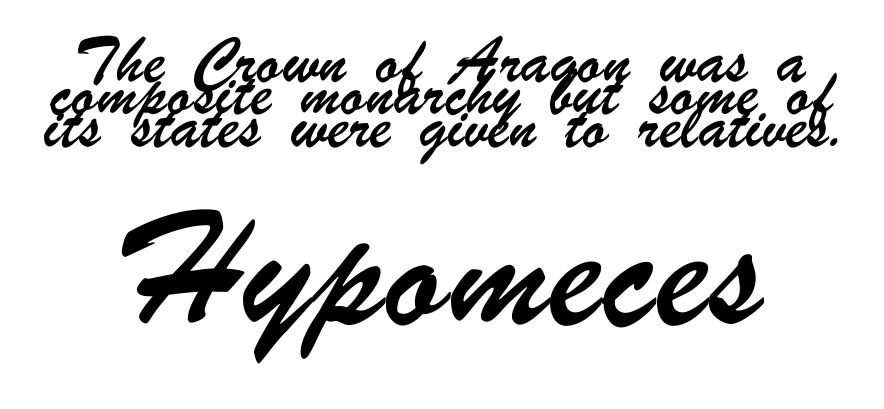
The image shows 72 px condensed sans-serif type; set tight line spacing (1.12x), normal letter spacing, not underlined; the second (bottom) block is 2.48x larger; low stroke contrast and a small x-height.
